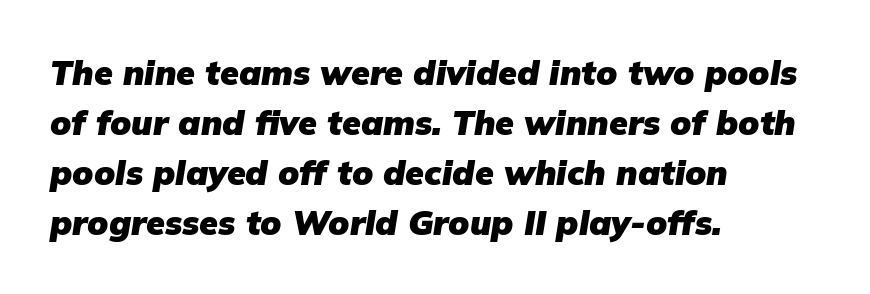
The image shows 34 px heavy type, italic (leaning right); set left-aligned, normal line spacing (1.47x), normal letter spacing, not underlined; low stroke contrast and a medium x-height.
